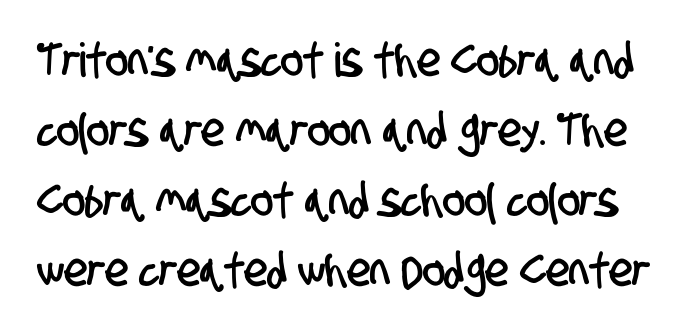
The image shows 47 px condensed sans-serif type; set normal line spacing (1.49x), normal letter spacing, not underlined; low stroke contrast and a large x-height.
